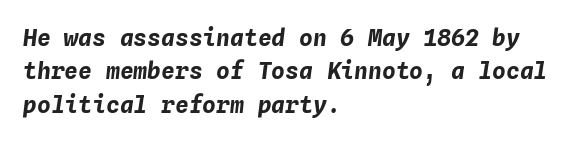
{"italic": "yes", "lean": "right", "slant_degrees": 4, "bold": "yes", "underline": "no", "align": "left", "line_spacing": "normal", "line_spacing_ratio": 1.45, "letter_spacing": "normal", "letter_spacing_em": 0.0, "glyph_px": 23}
